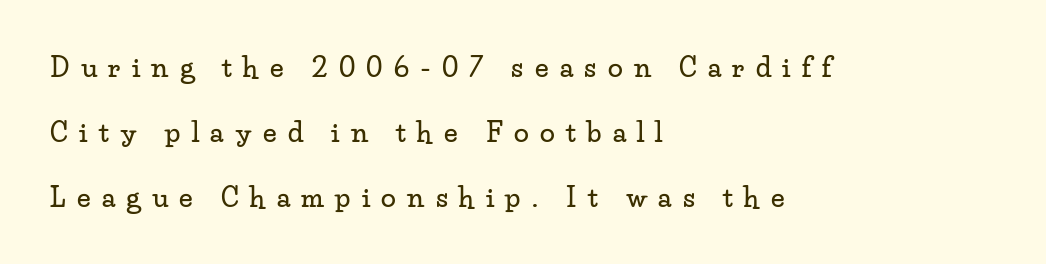
{"italic": "no", "underline": "no", "align": "left", "line_spacing": "loose", "line_spacing_ratio": 2.4, "letter_spacing": "wide", "letter_spacing_em": 0.42, "glyph_px": 27}
